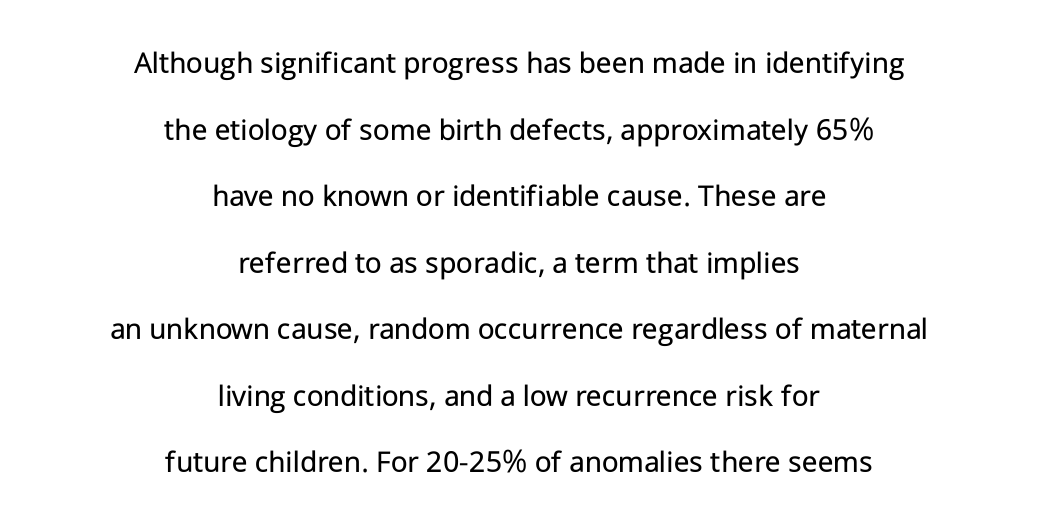
Every stem runs plumb, perpendicular to the baseline. Each line is balanced around a shared central axis. Note: no serifs on the glyphs. Summary of vertical rhythm: relaxed, with wide interline spacing. Nobody drew a line under any word here. Short note: letters normally spaced.
